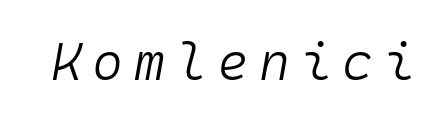
The image shows 53 px light type, italic (leaning right), monospaced; set unusually wide letter spacing (+0.2 em), not underlined; low stroke contrast and a medium x-height.
